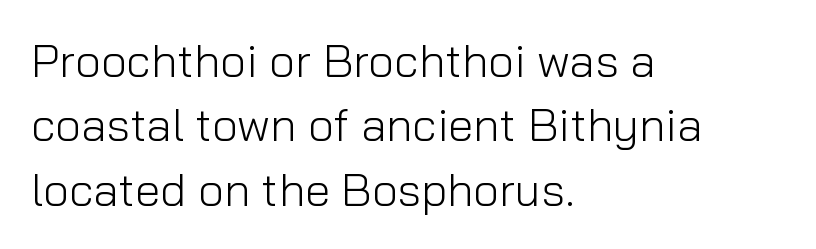
The image shows 46 px light sans-serif type, upright; set left-aligned, normal line spacing (1.4x), normal letter spacing, not underlined; low stroke contrast and a medium x-height.
